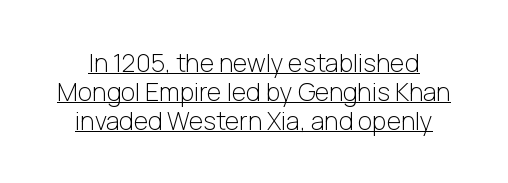
{"italic": "no", "bold": "no", "underline": "yes", "line_spacing_ratio": 1.16, "letter_spacing": "normal", "letter_spacing_em": 0.0, "glyph_px": 25}
